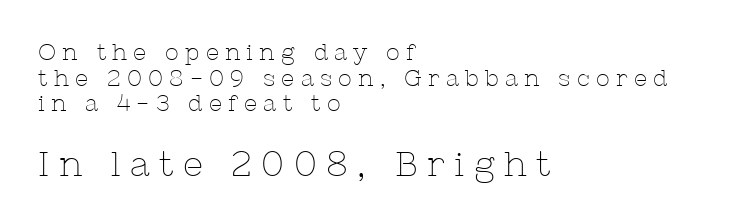
Q: Is the text bold? A: No.
Q: Is the text italic (slanted)? A: No, it is upright.
Q: Is the typeface a serif or a sans-serif typeface? A: Serif.
Q: Is the text underlined? A: No.
Q: How is the paragraph aligned? A: Left-aligned.
Q: Is the spacing between letters normal or unusually wide? A: Unusually wide.
Q: Is the spacing between lines tight, normal or loose? A: Tight.
Q: Which block of text is set in a larger size, the first (top) or the second (bottom)? A: The second (bottom) one.
Q: Width (condensed, normal, or wide)? A: Normal.
Q: Stroke contrast? A: Low.
Q: x-height? A: Medium.
Q: Monospaced? A: No.
